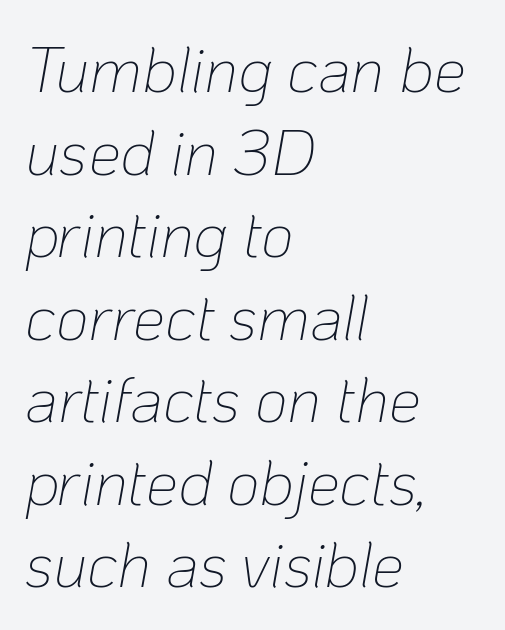
Q: Is the text bold? A: No.
Q: Is the text italic (slanted)? A: Yes, it leans right by about 10 degrees.
Q: Is the text underlined? A: No.
Q: How is the paragraph aligned? A: Left-aligned.
Q: Is the spacing between letters normal or unusually wide? A: Normal.
Q: Is the spacing between lines tight, normal or loose? A: Normal.
Q: Width (condensed, normal, or wide)? A: Normal.
Q: Stroke contrast? A: Low.
Q: x-height? A: Medium.
Q: Monospaced? A: No.
